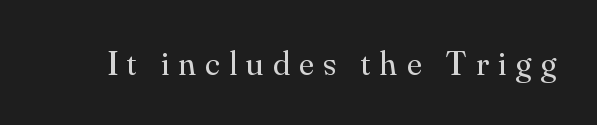
The image shows 34 px regular-weight serif type, upright; set unusually wide letter spacing (+0.28 em), not underlined; medium stroke contrast and a small x-height.
